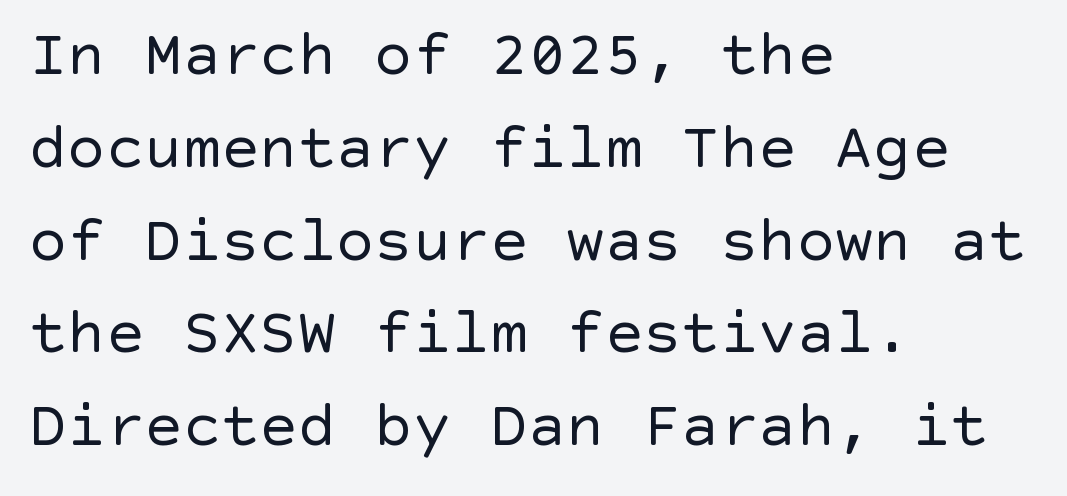
A clean baseline with only descenders dipping below it. The typeface chosen for these lines omits serifs. Is this a heavy cut? Hardly; it is regular or lighter. Short note: letters normally spaced. The block of text has a typical density, with ordinary space between rows. The paragraph shown leans on its left margin.
